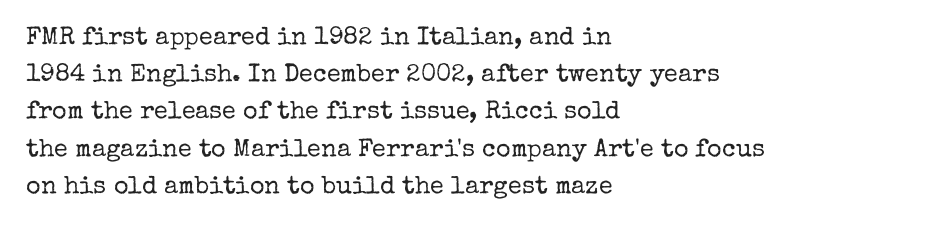
The image shows 25 px text type, upright; set left-aligned, normal line spacing (1.49x), normal letter spacing, not underlined.
